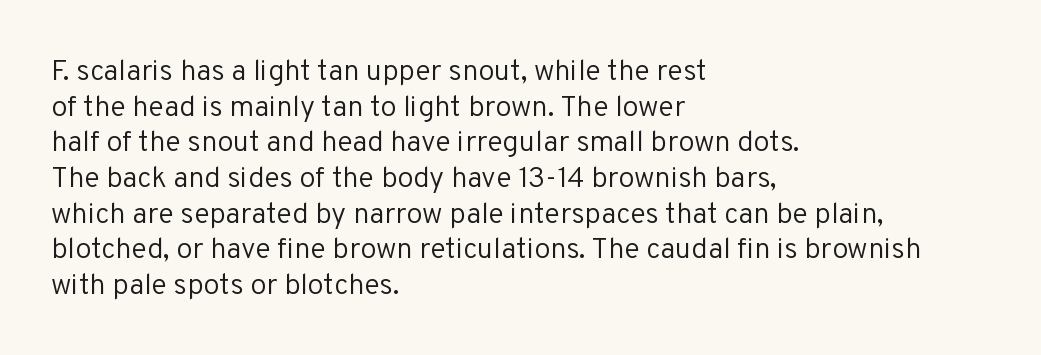
Think of a printed novel: that variable character pitch is what you see here. Compared with typical body copy, the letter spacing here is the same. Every row of glyphs begins at an identical x-position on the left. Check where the strokes stop: nothing finishes them off — pure sans. Vertical strokes here are truly vertical. Stems and bowls with no extra thickness — not bold.
